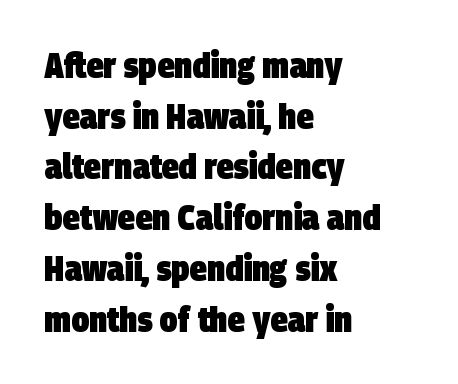
Q: Is the text bold? A: Yes.
Q: Is the typeface a serif or a sans-serif typeface? A: Sans-serif.
Q: Is the text underlined? A: No.
Q: How is the paragraph aligned? A: Left-aligned.
Q: Is the spacing between letters normal or unusually wide? A: Normal.
Q: Is the spacing between lines tight, normal or loose? A: Normal.
Q: Width (condensed, normal, or wide)? A: Condensed.
Q: Stroke contrast? A: Low.
Q: x-height? A: Large.
Q: Monospaced? A: No.
